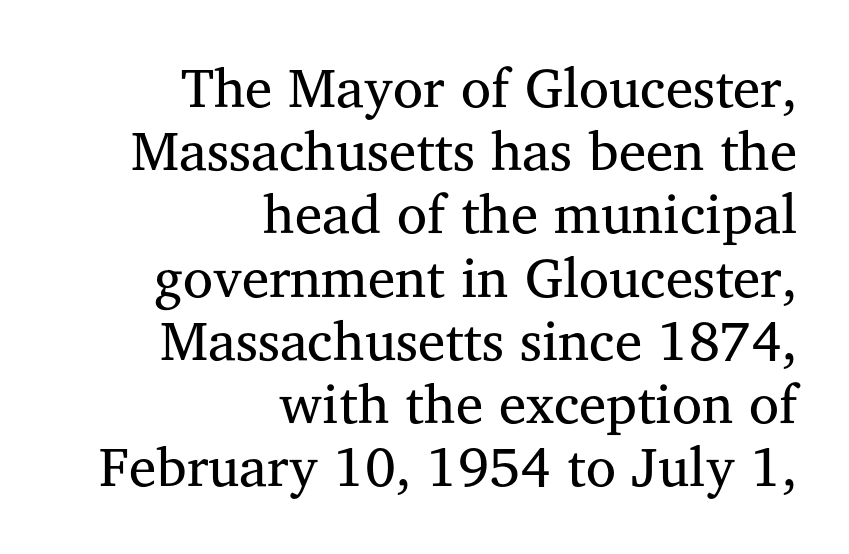
The letters stand straight up with perfectly vertical stems. These lines are composed in type with serifs. This sample has the flowing, uneven cadence of proportional lettering. Regarding leading, the lines here are crowded together.
